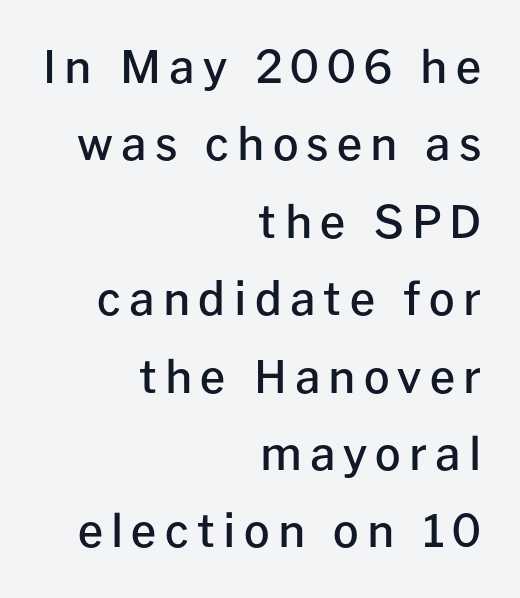
Q: Is the text bold? A: Semi-bold.
Q: Is the text italic (slanted)? A: No, it is upright.
Q: Is the typeface a serif or a sans-serif typeface? A: Sans-serif.
Q: Is the text underlined? A: No.
Q: How is the paragraph aligned? A: Right-aligned.
Q: Width (condensed, normal, or wide)? A: Normal.
Q: Stroke contrast? A: Low.
Q: x-height? A: Medium.
Q: Monospaced? A: No.
